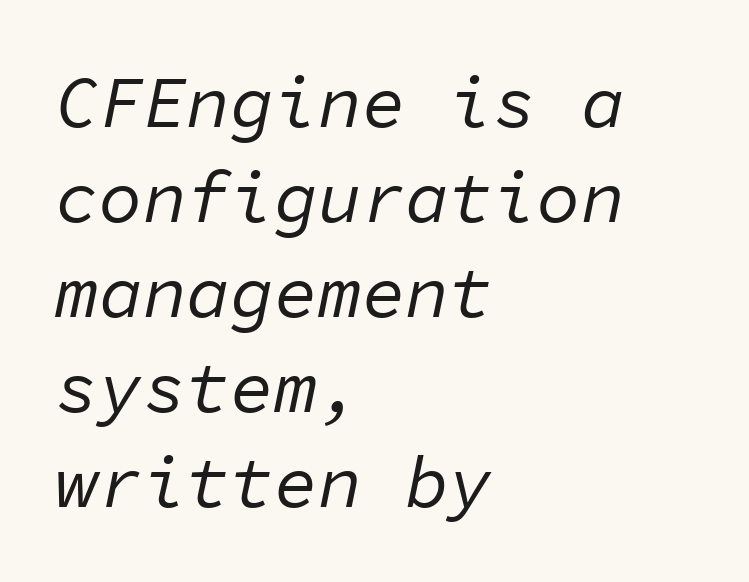
The image shows 73 px regular-weight type, italic (leaning right), monospaced; set left-aligned, normal line spacing (1.3x), normal letter spacing, not underlined; low stroke contrast and a medium x-height.
